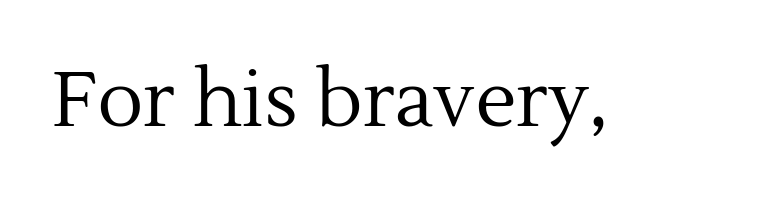
The specimen omits any rule beneath the text block's lines. Posture: straight, roman, zero tilt. Inter-character spacing is left at the font's built-in metrics. The passage shown is typed in a proportional face where columns would drift. Serifs: yes, visible at the terminals of the letterforms.
